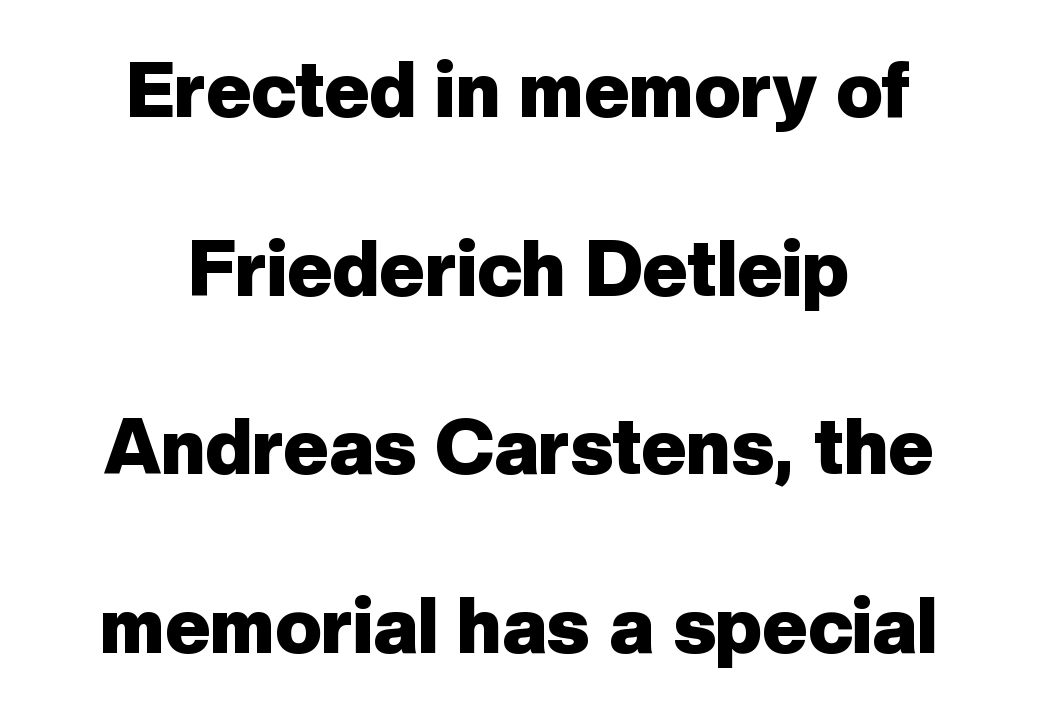
Q: Is the text bold? A: Yes.
Q: Is the text italic (slanted)? A: No, it is upright.
Q: Is the typeface a serif or a sans-serif typeface? A: Sans-serif.
Q: Is the text underlined? A: No.
Q: How is the paragraph aligned? A: Centered.
Q: Is the spacing between letters normal or unusually wide? A: Normal.
Q: Is the spacing between lines tight, normal or loose? A: Loose.
Q: Width (condensed, normal, or wide)? A: Normal.
Q: Stroke contrast? A: Low.
Q: x-height? A: Medium.
Q: Monospaced? A: No.
